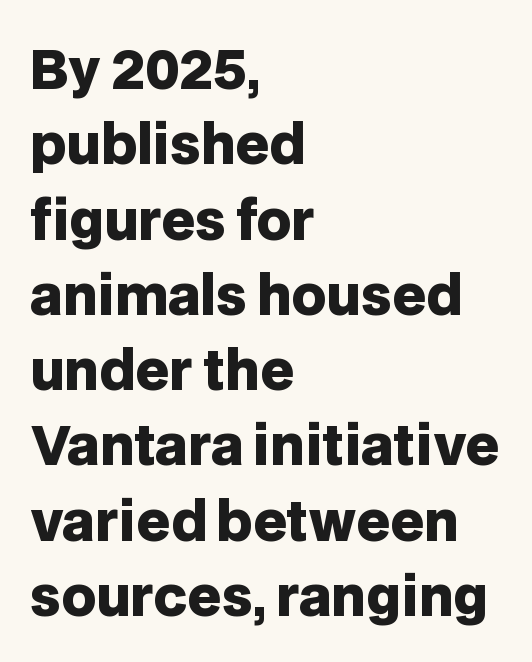
{"serif": "no", "italic": "no", "bold": "yes", "weight": "heavy", "width": "normal", "stroke_contrast": "low", "x_height": "large", "monospaced": "no", "underline": "no", "align": "left", "line_spacing": "normal", "line_spacing_ratio": 1.42, "letter_spacing": "normal", "letter_spacing_em": 0.0, "glyph_px": 53}
